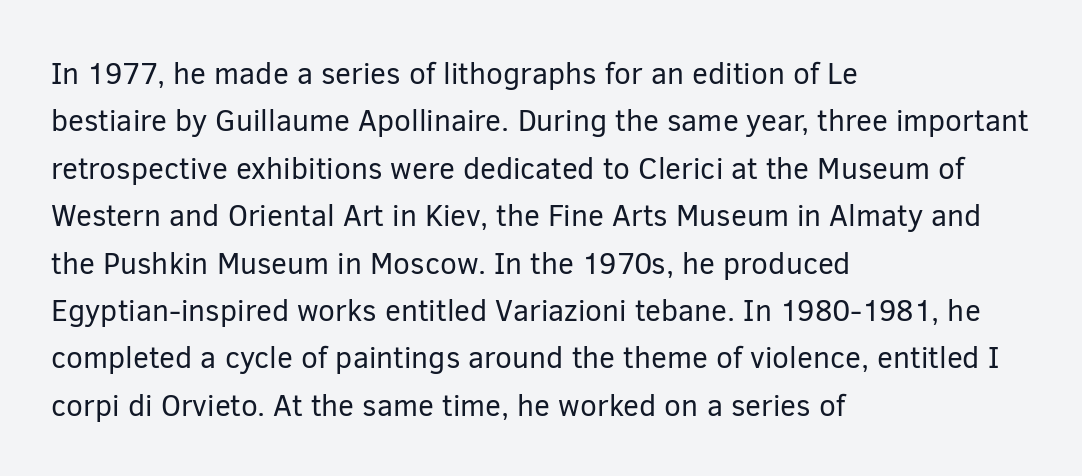
The image shows 30 px regular-weight sans-serif type, upright; set left-aligned, normal line spacing (1.58x), normal letter spacing, not underlined; low stroke contrast and a medium x-height.
